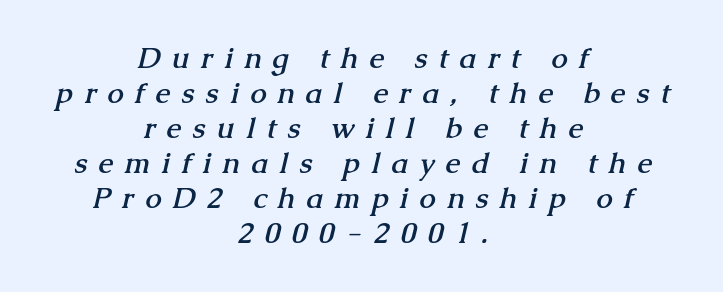
The image shows 29 px semibold serif type; set centered, line spacing 1.21x, unusually wide letter spacing (+0.4 em), not underlined; medium stroke contrast and a medium x-height.
